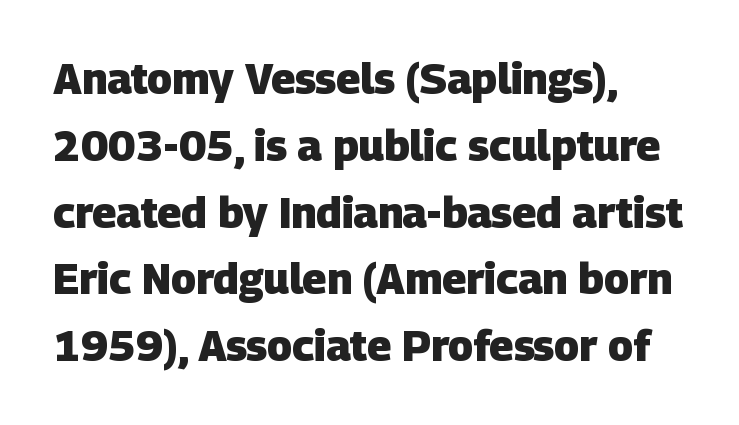
The image shows 42 px heavy sans-serif type; set left-aligned, normal line spacing (1.59x), normal letter spacing, not underlined; low stroke contrast and a large x-height.
